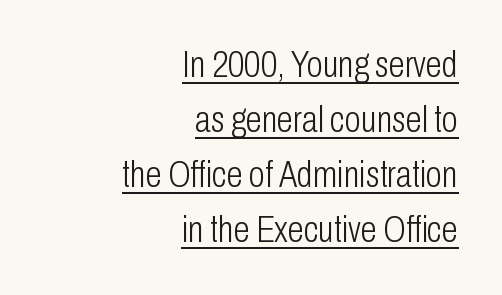
{"serif": "no", "italic": "no", "bold": "no", "weight": "light", "width": "condensed", "stroke_contrast": "low", "x_height": "medium", "monospaced": "no", "underline": "yes", "align": "right", "line_spacing": "normal", "line_spacing_ratio": 1.49, "letter_spacing": "normal", "letter_spacing_em": 0.0, "glyph_px": 37}
